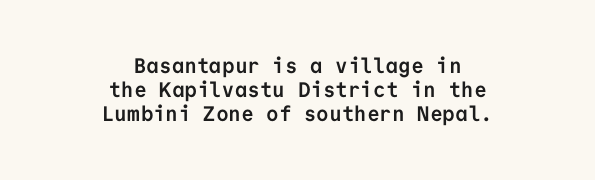
The image shows 21 px bold type, upright; set centered, tight line spacing (1.14x), normal letter spacing, not underlined.
